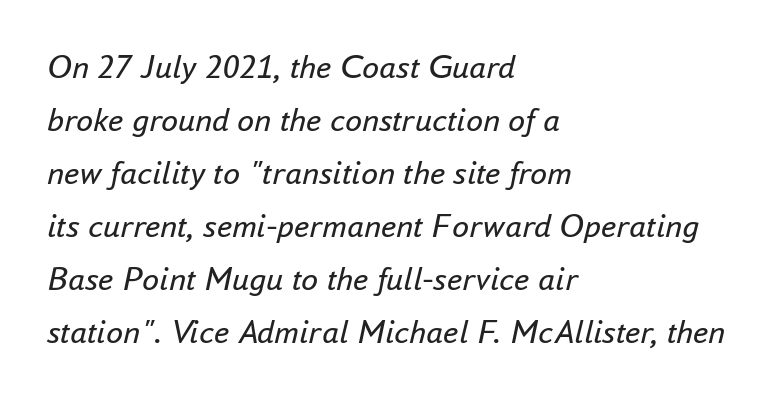
Q: Is the text bold? A: No.
Q: Is the text italic (slanted)? A: Yes, it leans right by about 16 degrees.
Q: Is the text underlined? A: No.
Q: How is the paragraph aligned? A: Left-aligned.
Q: Is the spacing between letters normal or unusually wide? A: Normal.
Q: Is the spacing between lines tight, normal or loose? A: Normal.
Q: Width (condensed, normal, or wide)? A: Normal.
Q: Stroke contrast? A: Low.
Q: x-height? A: Small.
Q: Monospaced? A: No.
